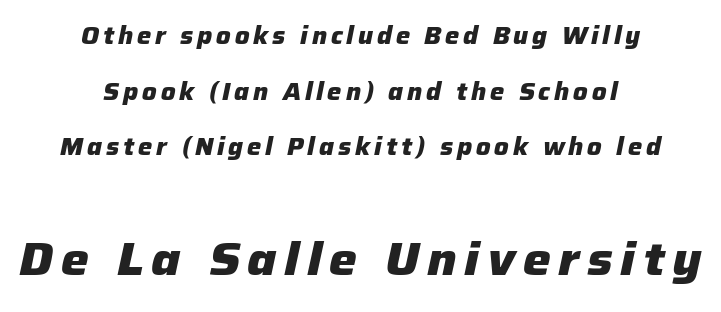
The image shows 47 px heavy type, italic (leaning right); set centered, loose line spacing (2.32x), not underlined; the second (bottom) block is 1.96x larger; low stroke contrast and a medium x-height.
